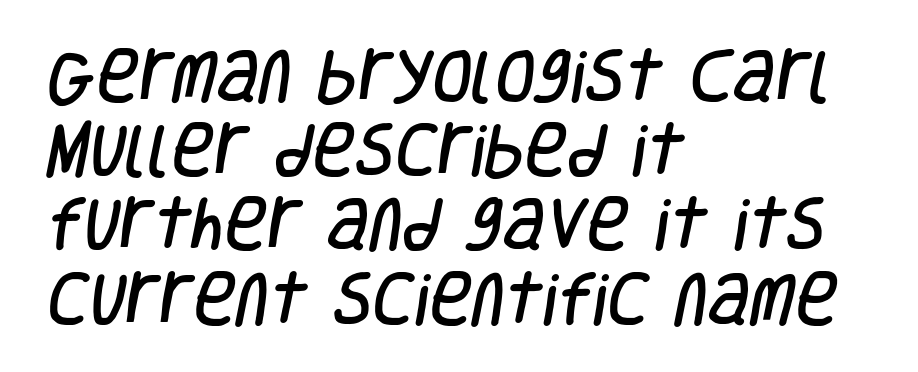
Q: Is the typeface a serif or a sans-serif typeface? A: Sans-serif.
Q: Is the text underlined? A: No.
Q: How is the paragraph aligned? A: Left-aligned.
Q: Is the spacing between letters normal or unusually wide? A: Normal.
Q: Is the spacing between lines tight, normal or loose? A: Normal.
Q: Width (condensed, normal, or wide)? A: Condensed.
Q: Stroke contrast? A: Low.
Q: x-height? A: Large.
Q: Monospaced? A: No.
